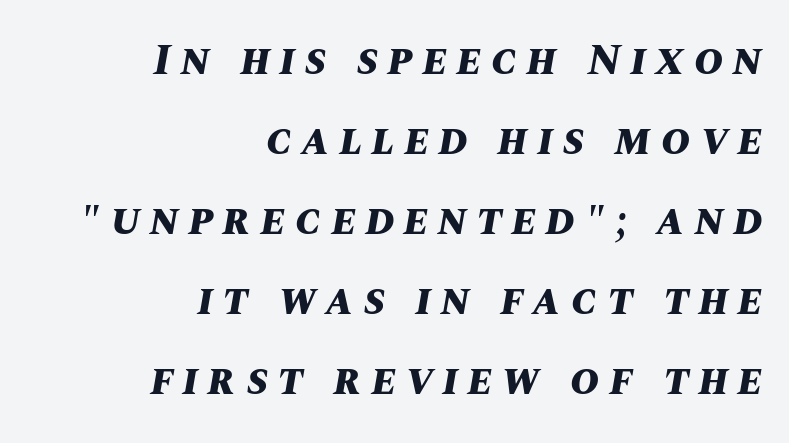
The image shows 44 px bold type, italic (leaning right); set right-aligned, line spacing 1.82x, unusually wide letter spacing (+0.23 em), not underlined; medium stroke contrast and a large x-height.
